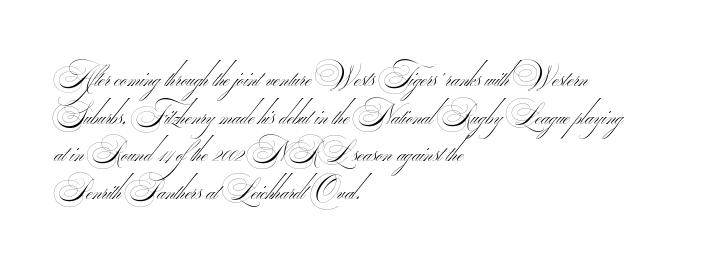
The passage shown has conventional tracking throughout. The lines are quadded left. Bare-footed words on every line. Is there much room between lines? A standard amount, neither cramped nor airy. Weight class: somewhere from thin through regular.
